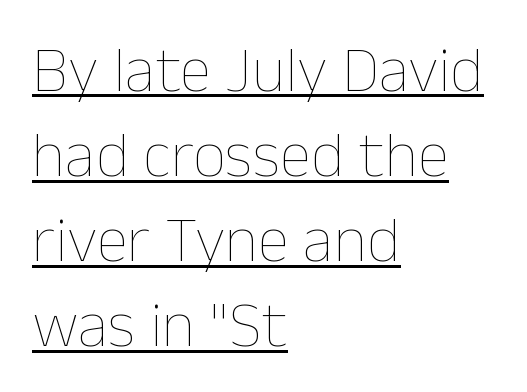
Is there any slant? The stems are plumb. Each line starts at the same left margin while the right side varies. Stroke mass is kept to a normal reading level or below. Notice how descenders clear the ascenders below comfortably — that's standard leading.
